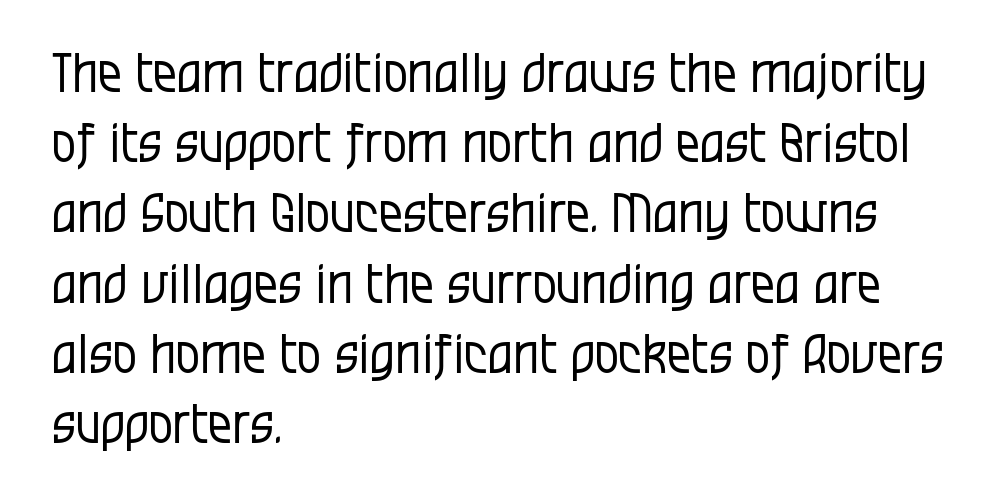
The image shows 54 px regular-weight, condensed sans-serif type, upright; set left-aligned, normal line spacing (1.3x), normal letter spacing, not underlined; low stroke contrast and a large x-height.
